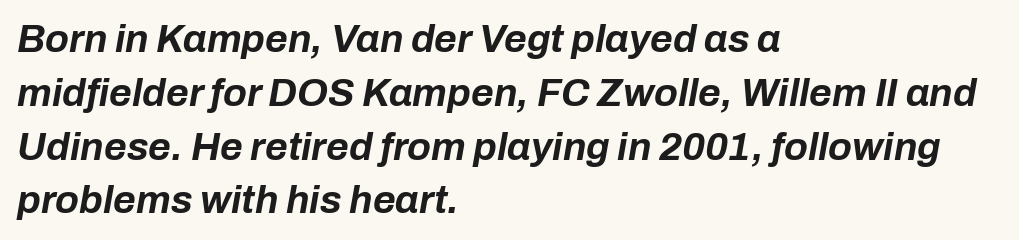
{"italic": "yes", "lean": "right", "slant_degrees": 10, "bold": "yes", "weight": "bold", "width": "normal", "stroke_contrast": "low", "x_height": "medium", "monospaced": "no", "underline": "no", "align": "left", "line_spacing": "normal", "line_spacing_ratio": 1.38, "letter_spacing": "normal", "letter_spacing_em": 0.0, "glyph_px": 39}
